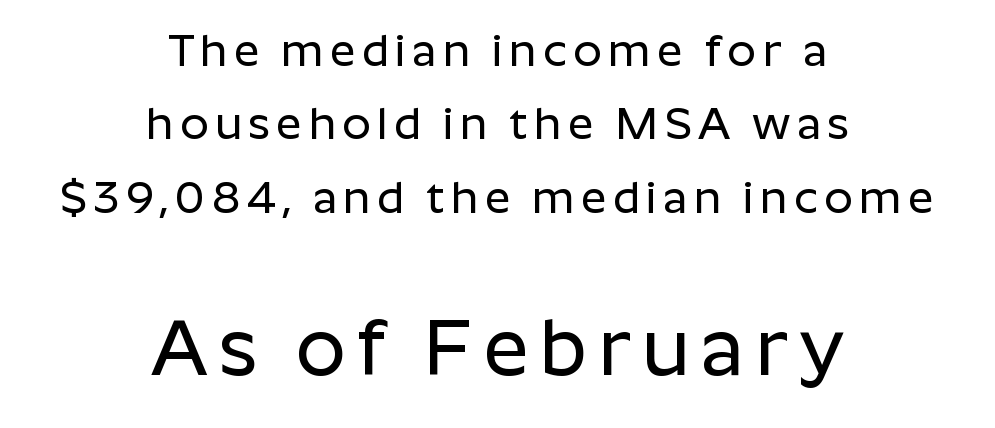
{"serif": "no", "italic": "no", "width": "normal", "stroke_contrast": "low", "x_height": "medium", "monospaced": "no", "underline": "no", "align": "center", "line_spacing": "normal", "line_spacing_ratio": 1.63, "larger_block": "second", "size_ratio": 1.76, "glyph_px": 79}
